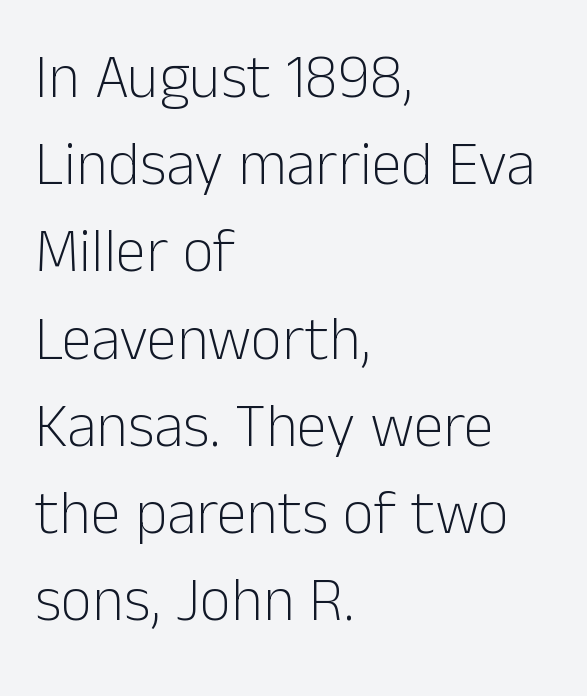
The image shows 61 px light sans-serif type, upright; set left-aligned, normal line spacing (1.43x), normal letter spacing, not underlined; low stroke contrast and a medium x-height.
